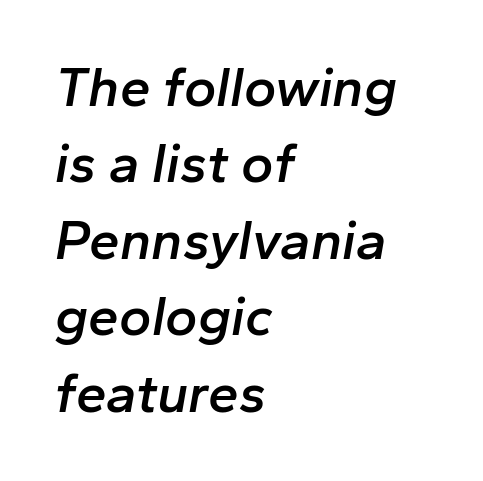
The strip under each line holds only bare page. Firm but not heavy-handed strokes: this text is semibold. Line starts are locked; line ends wander. A typesetter would call this proportional, since set widths differ per character. This is oblique type, the kind used for emphasis or titles. Look at the tracking — it's just the regular setting, nothing added.
